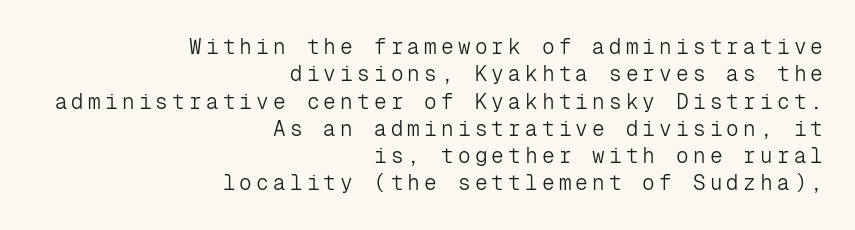
The image shows 21 px text type, upright; set right-aligned, normal line spacing (1.3x), unusually wide letter spacing (+0.2 em), not underlined.
